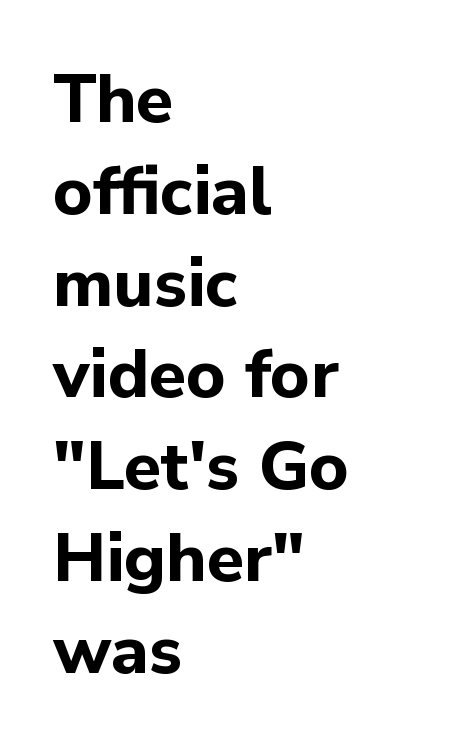
Compared with typical body copy, the letter spacing here is the same. Varying glyph widths throughout — classic text-font behaviour. Has an underline been added? It has not. In CSS terms this would be text-align: left. The type sits square on the baseline with zero lean. Observe the absence of serifs on each vertical stroke in this sample.
